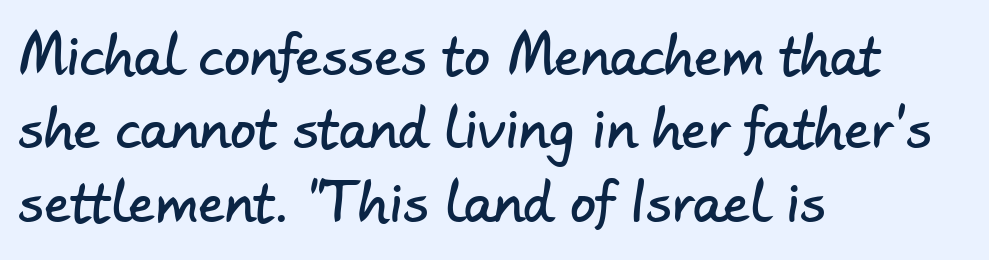
The image shows 52 px sans-serif type; set left-aligned, normal line spacing (1.41x), normal letter spacing, not underlined; low stroke contrast and a small x-height.
